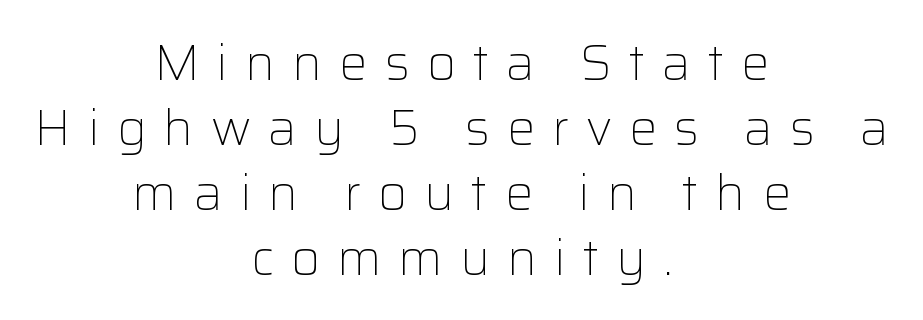
Q: Is the text bold? A: No.
Q: Is the text italic (slanted)? A: No, it is upright.
Q: Is the typeface a serif or a sans-serif typeface? A: Sans-serif.
Q: Is the text underlined? A: No.
Q: How is the paragraph aligned? A: Centered.
Q: Is the spacing between letters normal or unusually wide? A: Unusually wide.
Q: Is the spacing between lines tight, normal or loose? A: Normal.
Q: Width (condensed, normal, or wide)? A: Normal.
Q: Stroke contrast? A: Low.
Q: x-height? A: Medium.
Q: Monospaced? A: No.
